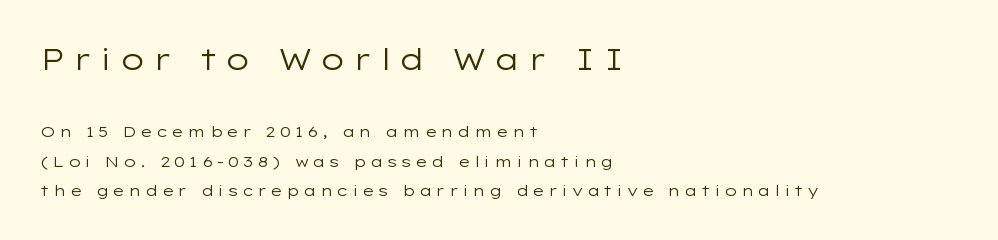
{"serif": "no", "italic": "no", "bold": "no", "weight": "regular", "width": "wide", "stroke_contrast": "low", "x_height": "medium", "monospaced": "no", "underline": "no", "align": "left", "line_spacing": "loose", "line_spacing_ratio": 1.95, "letter_spacing": "wide", "letter_spacing_em": 0.24, "larger_block": "first", "size_ratio": 2.0, "glyph_px": 30}
